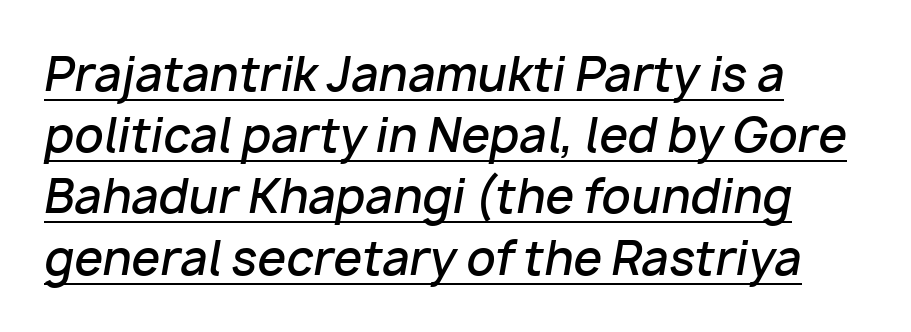
Q: Is the text bold? A: Semi-bold.
Q: Is the text italic (slanted)? A: Yes, it leans right by about 10 degrees.
Q: Is the text underlined? A: Yes.
Q: How is the paragraph aligned? A: Left-aligned.
Q: Is the spacing between letters normal or unusually wide? A: Normal.
Q: Is the spacing between lines tight, normal or loose? A: Normal.
Q: Width (condensed, normal, or wide)? A: Normal.
Q: Stroke contrast? A: Low.
Q: x-height? A: Medium.
Q: Monospaced? A: No.
